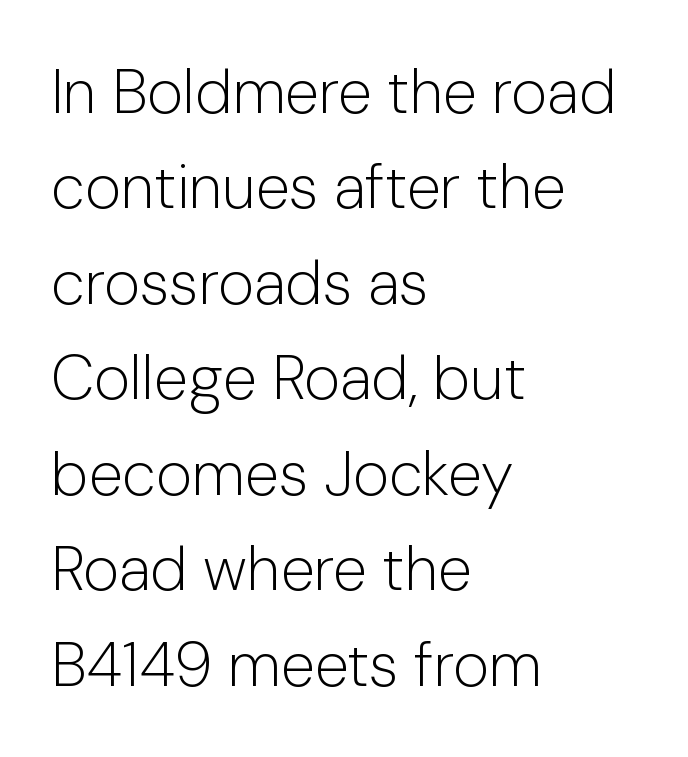
Q: Is the text bold? A: No.
Q: Is the text italic (slanted)? A: No, it is upright.
Q: Is the typeface a serif or a sans-serif typeface? A: Sans-serif.
Q: Is the text underlined? A: No.
Q: How is the paragraph aligned? A: Left-aligned.
Q: Is the spacing between letters normal or unusually wide? A: Normal.
Q: Is the spacing between lines tight, normal or loose? A: Normal.
Q: Width (condensed, normal, or wide)? A: Normal.
Q: Stroke contrast? A: Low.
Q: x-height? A: Medium.
Q: Monospaced? A: No.
